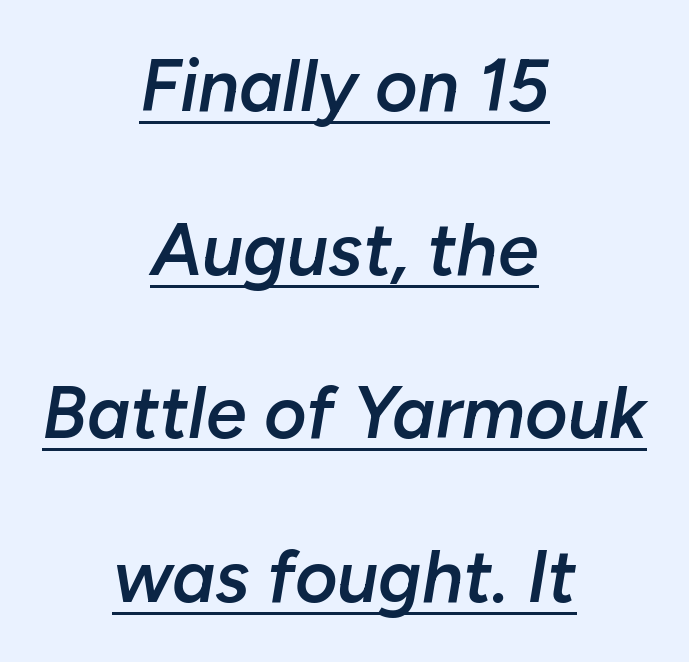
{"italic": "yes", "lean": "right", "slant_degrees": 10, "bold": "semi", "weight": "semibold", "width": "normal", "stroke_contrast": "low", "x_height": "medium", "monospaced": "no", "underline": "yes", "align": "center", "line_spacing": "loose", "line_spacing_ratio": 2.24, "letter_spacing": "normal", "letter_spacing_em": 0.0, "glyph_px": 73}
